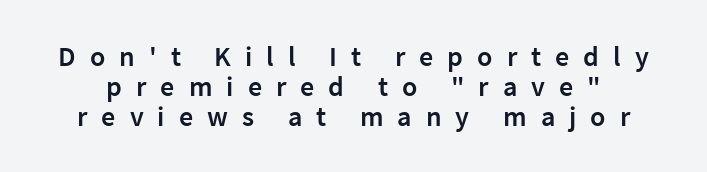
Q: Is the text bold? A: Semi-bold.
Q: Is the text italic (slanted)? A: No, it is upright.
Q: Is the typeface a serif or a sans-serif typeface? A: Sans-serif.
Q: Is the text underlined? A: No.
Q: Is the spacing between letters normal or unusually wide? A: Unusually wide.
Q: Is the spacing between lines tight, normal or loose? A: Tight.
Q: Width (condensed, normal, or wide)? A: Normal.
Q: Stroke contrast? A: Low.
Q: x-height? A: Medium.
Q: Monospaced? A: No.
